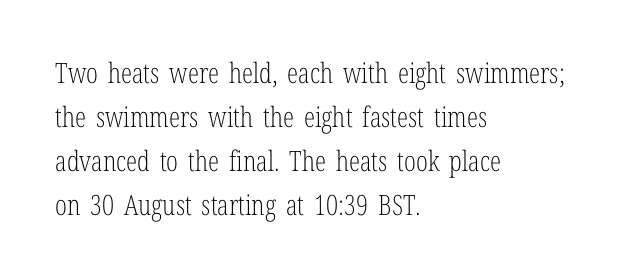
Q: Is the text bold? A: No.
Q: Is the text italic (slanted)? A: No, it is upright.
Q: Is the typeface a serif or a sans-serif typeface? A: Serif.
Q: Is the text underlined? A: No.
Q: How is the paragraph aligned? A: Left-aligned.
Q: Is the spacing between letters normal or unusually wide? A: Normal.
Q: Is the spacing between lines tight, normal or loose? A: Normal.
Q: Width (condensed, normal, or wide)? A: Condensed.
Q: Stroke contrast? A: Low.
Q: x-height? A: Medium.
Q: Monospaced? A: No.
